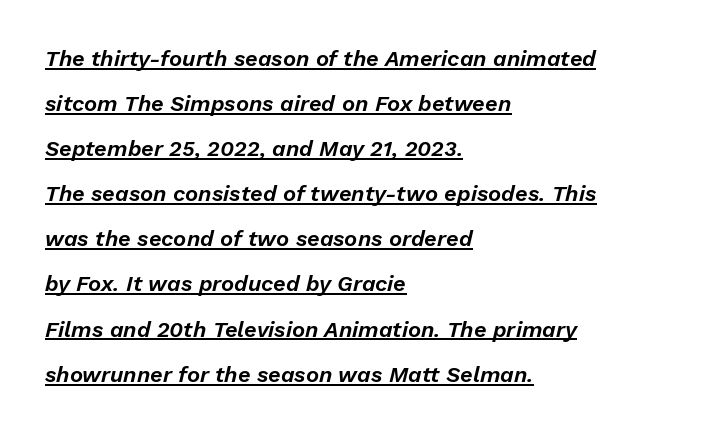
The image shows 22 px text type, italic (leaning right); set left-aligned, loose line spacing (2.05x), normal letter spacing, underlined.
